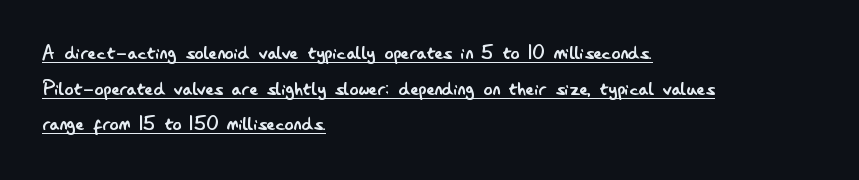
Q: Is the text bold? A: No.
Q: Is the text italic (slanted)? A: No, it is upright.
Q: Is the text underlined? A: Yes.
Q: How is the paragraph aligned? A: Left-aligned.
Q: Is the spacing between letters normal or unusually wide? A: Normal.
Q: Is the spacing between lines tight, normal or loose? A: Normal.
